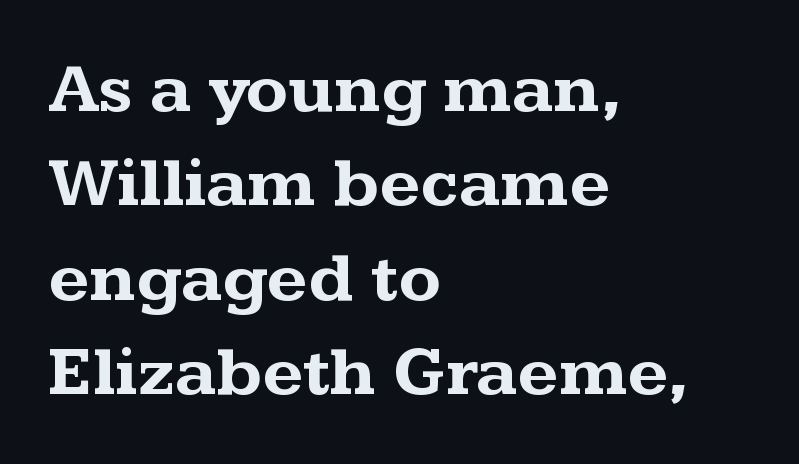
{"serif": "yes", "italic": "no", "bold": "yes", "weight": "bold", "width": "wide", "stroke_contrast": "medium", "x_height": "medium", "monospaced": "no", "underline": "no", "align": "left", "line_spacing": "normal", "line_spacing_ratio": 1.35, "letter_spacing": "normal", "letter_spacing_em": 0.0, "glyph_px": 70}
